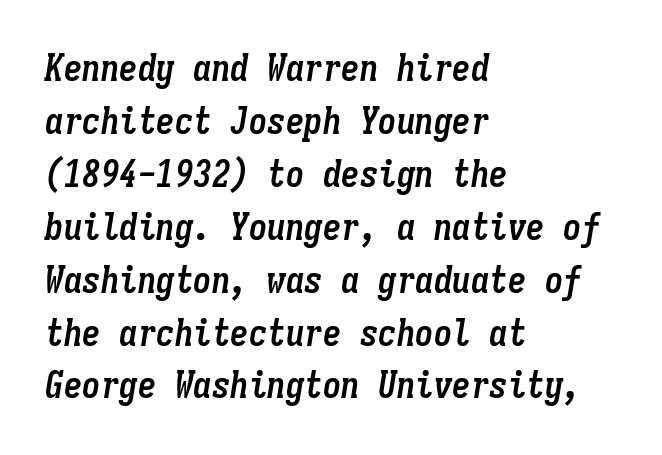
Q: Is the text bold? A: Yes.
Q: Is the text italic (slanted)? A: Yes, it leans right by about 9 degrees.
Q: Is the text underlined? A: No.
Q: How is the paragraph aligned? A: Left-aligned.
Q: Is the spacing between letters normal or unusually wide? A: Normal.
Q: Is the spacing between lines tight, normal or loose? A: Normal.
Q: Width (condensed, normal, or wide)? A: Condensed.
Q: Stroke contrast? A: Low.
Q: x-height? A: Medium.
Q: Monospaced? A: Yes.
